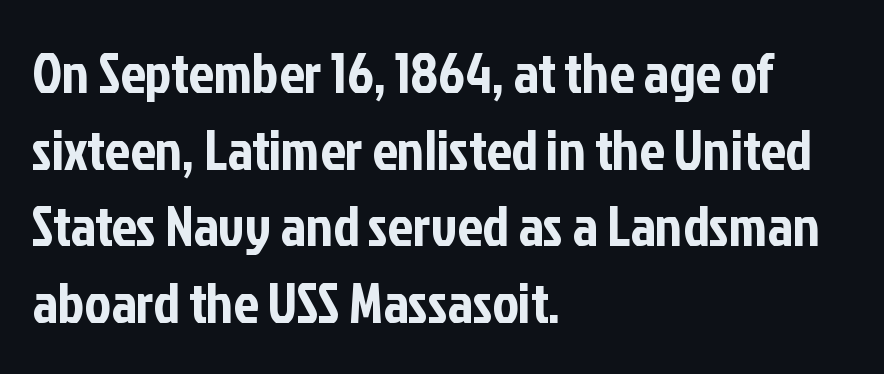
Left-aligned paragraph, ragged on the right. Here the designer chose a conventional face with non-uniform glyph widths. The letters stand straight up with perfectly vertical stems. Successive baselines arrive at the customary interval. No extra tracking has been applied to these lines.
